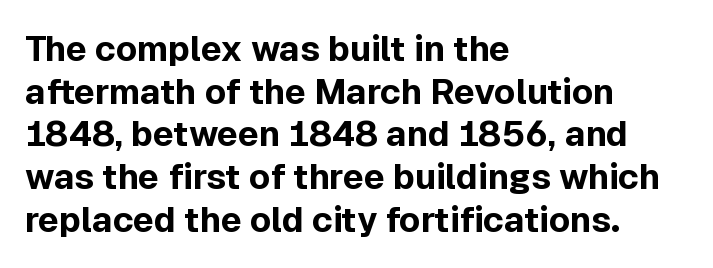
Q: Is the text bold? A: Yes.
Q: Is the text italic (slanted)? A: No, it is upright.
Q: Is the typeface a serif or a sans-serif typeface? A: Sans-serif.
Q: Is the text underlined? A: No.
Q: How is the paragraph aligned? A: Left-aligned.
Q: Is the spacing between letters normal or unusually wide? A: Normal.
Q: Width (condensed, normal, or wide)? A: Normal.
Q: x-height? A: Medium.
Q: Monospaced? A: No.
